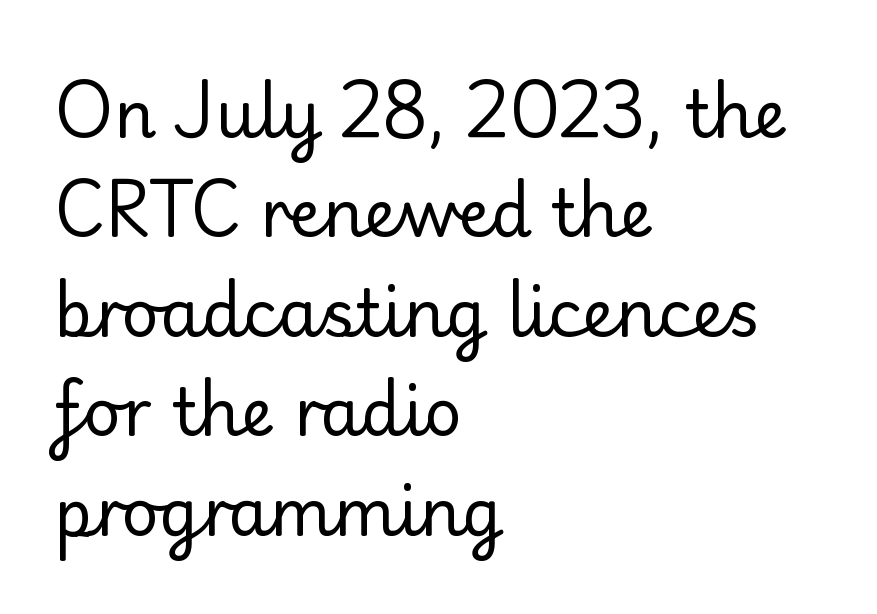
{"serif": "no", "italic": "no", "bold": "no", "weight": "regular", "width": "normal", "stroke_contrast": "low", "x_height": "small", "monospaced": "no", "underline": "no", "align": "left", "line_spacing": "normal", "line_spacing_ratio": 1.53, "letter_spacing": "normal", "letter_spacing_em": 0.0, "glyph_px": 65}
